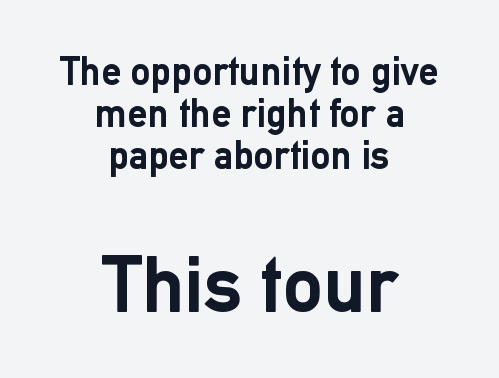
Font category for this specimen: sans-serif. Inter-character spacing is left at the font's built-in metrics. The passage is arranged like a title page — every line centered. The block sitting lower on the canvas is the one with enlarged characters.
